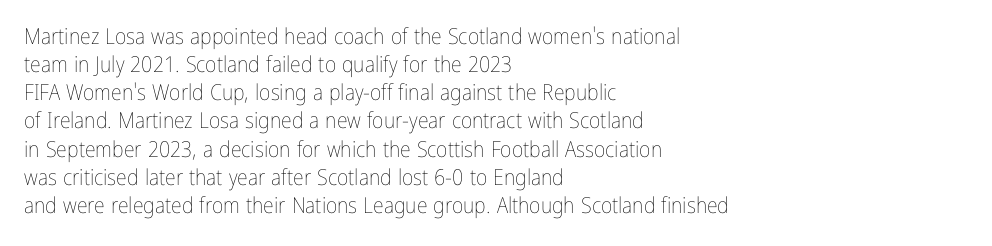
Normally led — the rows are evenly, conventionally spaced. Underlining? Definitely not there. The axis of the letterforms is exactly vertical. The passage is arranged the way most books set body copy — flush left. Default kerning and tracking; the words read as compact shapes.
